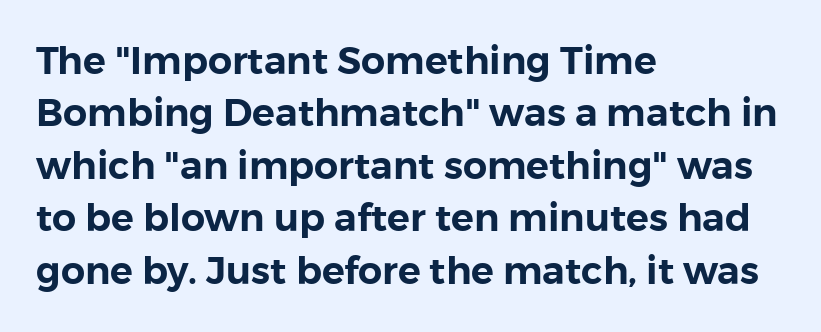
A normal amount of white space separates one row of letters from the next. The letters stand straight up with perfectly vertical stems. The designer went with a sans here, leaving each stem footless. Standard letterfit; no display-style spreading of the glyphs.
